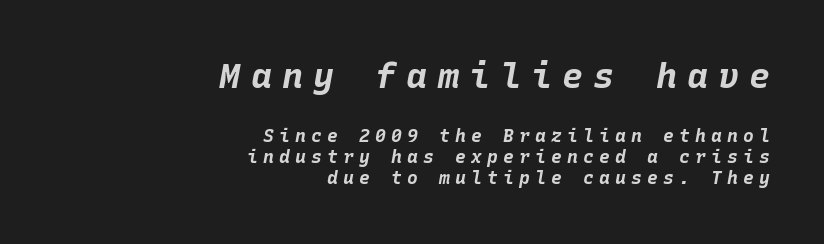
{"italic": "yes", "lean": "right", "slant_degrees": 10, "bold": "yes", "weight": "bold", "width": "normal", "stroke_contrast": "low", "x_height": "large", "monospaced": "yes", "underline": "no", "align": "right", "line_spacing_ratio": 1.19, "letter_spacing": "wide", "letter_spacing_em": 0.29, "larger_block": "first", "size_ratio": 1.94, "glyph_px": 35}
